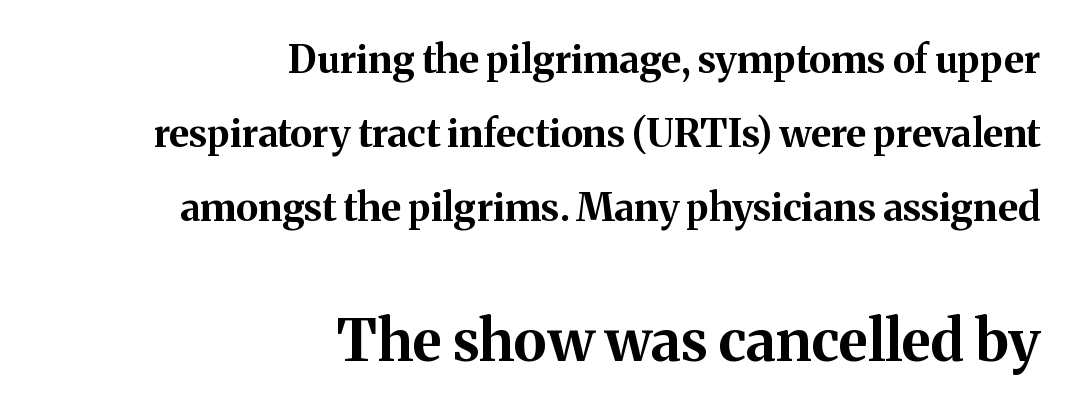
{"serif": "yes", "italic": "no", "bold": "yes", "weight": "bold", "width": "normal", "stroke_contrast": "medium", "x_height": "medium", "monospaced": "no", "underline": "no", "align": "right", "line_spacing": "loose", "line_spacing_ratio": 1.9, "letter_spacing": "normal", "letter_spacing_em": 0.0, "larger_block": "second", "size_ratio": 1.49, "glyph_px": 58}
